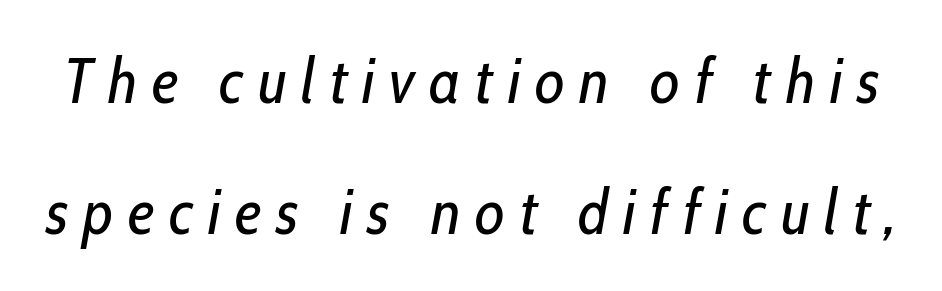
Q: Is the text bold? A: No.
Q: Is the text italic (slanted)? A: Yes, it leans right by about 10 degrees.
Q: Is the text underlined? A: No.
Q: Is the spacing between letters normal or unusually wide? A: Unusually wide.
Q: Is the spacing between lines tight, normal or loose? A: Loose.
Q: Width (condensed, normal, or wide)? A: Condensed.
Q: Stroke contrast? A: Low.
Q: x-height? A: Medium.
Q: Monospaced? A: No.
